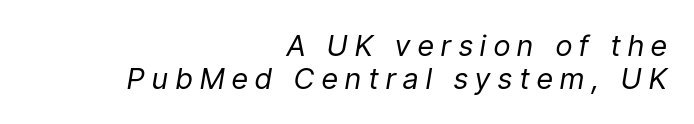
Q: Is the text bold? A: No.
Q: Is the text italic (slanted)? A: Yes, it leans right by about 9 degrees.
Q: Is the text underlined? A: No.
Q: How is the paragraph aligned? A: Right-aligned.
Q: Is the spacing between letters normal or unusually wide? A: Unusually wide.
Q: Is the spacing between lines tight, normal or loose? A: Tight.
Q: Width (condensed, normal, or wide)? A: Condensed.
Q: Stroke contrast? A: Low.
Q: x-height? A: Medium.
Q: Monospaced? A: No.
